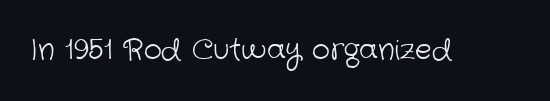
Q: Is the text bold? A: No.
Q: Is the typeface a serif or a sans-serif typeface? A: Sans-serif.
Q: Is the text underlined? A: No.
Q: Is the spacing between letters normal or unusually wide? A: Normal.
Q: Width (condensed, normal, or wide)? A: Normal.
Q: Stroke contrast? A: Low.
Q: x-height? A: Medium.
Q: Monospaced? A: No.
